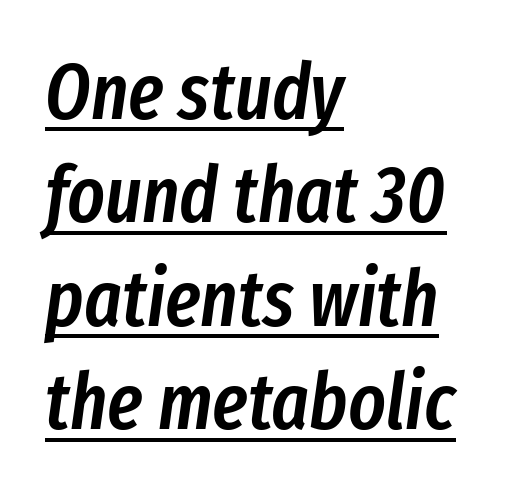
The image shows 79 px semibold, condensed type, italic (leaning right); set left-aligned, normal line spacing (1.31x), normal letter spacing, underlined; low stroke contrast and a medium x-height.
